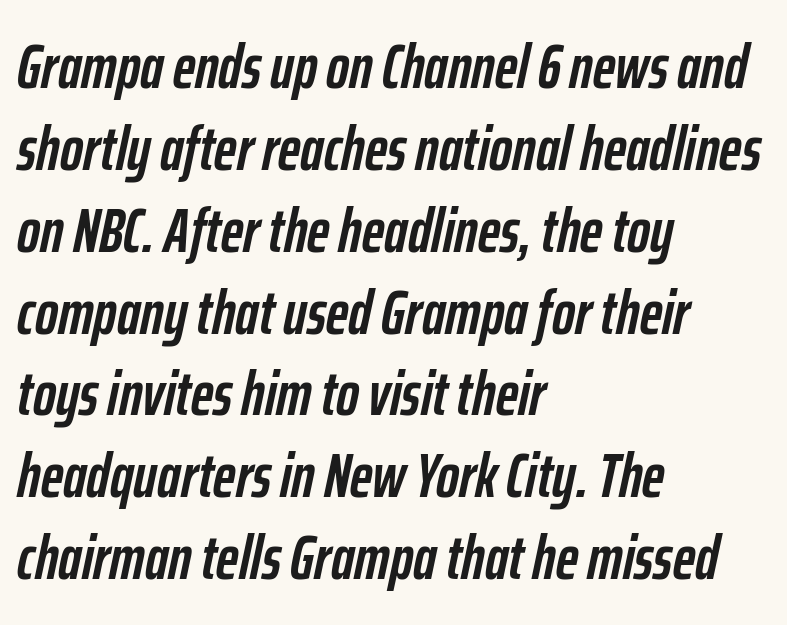
The image shows 62 px semibold, condensed type, italic (leaning right); set left-aligned, normal line spacing (1.32x), normal letter spacing, not underlined; low stroke contrast and a medium x-height.
